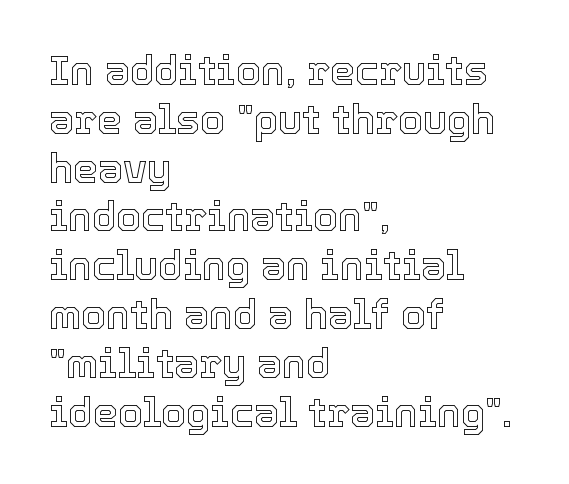
{"italic": "no", "width": "normal", "x_height": "medium", "monospaced": "no", "underline": "no", "align": "left", "line_spacing_ratio": 1.22, "letter_spacing": "normal", "letter_spacing_em": 0.0, "glyph_px": 40}
